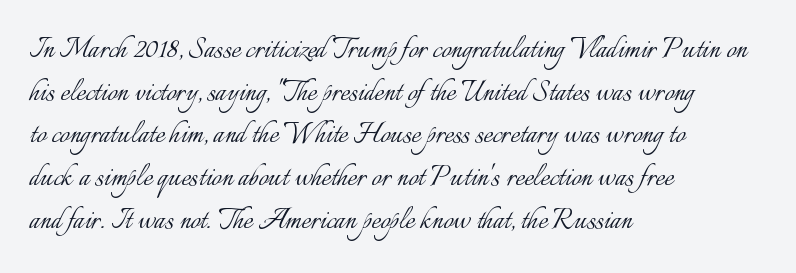
Q: Is the text bold? A: No.
Q: Is the text italic (slanted)? A: Yes.
Q: Is the text underlined? A: No.
Q: How is the paragraph aligned? A: Left-aligned.
Q: Is the spacing between letters normal or unusually wide? A: Normal.
Q: Width (condensed, normal, or wide)? A: Normal.
Q: Stroke contrast? A: Low.
Q: x-height? A: Small.
Q: Monospaced? A: No.
